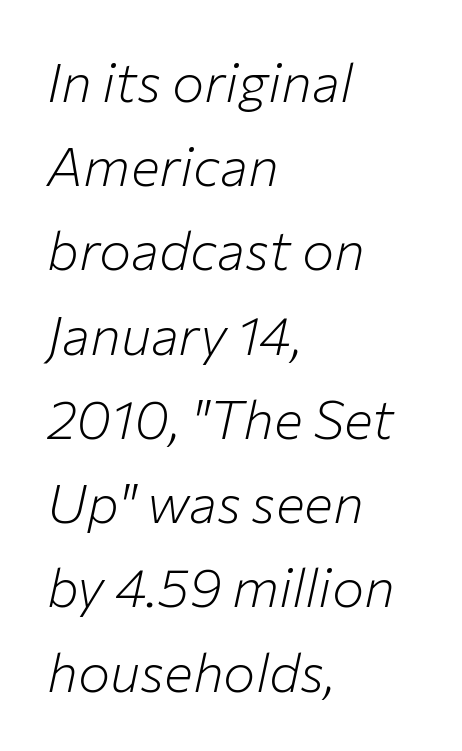
Q: Is the text bold? A: No.
Q: Is the text italic (slanted)? A: Yes, it leans right by about 12 degrees.
Q: Is the text underlined? A: No.
Q: How is the paragraph aligned? A: Left-aligned.
Q: Is the spacing between letters normal or unusually wide? A: Normal.
Q: Is the spacing between lines tight, normal or loose? A: Normal.
Q: Width (condensed, normal, or wide)? A: Normal.
Q: Stroke contrast? A: Low.
Q: x-height? A: Medium.
Q: Monospaced? A: No.
